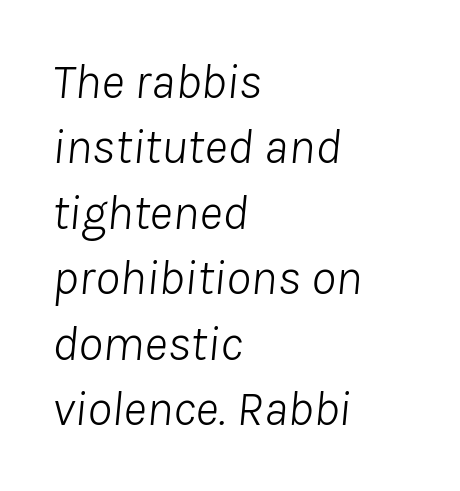
Q: Is the text bold? A: No.
Q: Is the text italic (slanted)? A: Yes, it leans right by about 8 degrees.
Q: Is the text underlined? A: No.
Q: How is the paragraph aligned? A: Left-aligned.
Q: Is the spacing between letters normal or unusually wide? A: Normal.
Q: Is the spacing between lines tight, normal or loose? A: Normal.
Q: Width (condensed, normal, or wide)? A: Normal.
Q: Stroke contrast? A: Low.
Q: x-height? A: Medium.
Q: Monospaced? A: No.
